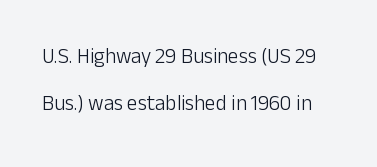
Q: Is the text bold? A: No.
Q: Is the text italic (slanted)? A: No, it is upright.
Q: Is the text underlined? A: No.
Q: Is the spacing between letters normal or unusually wide? A: Normal.
Q: Is the spacing between lines tight, normal or loose? A: Loose.
